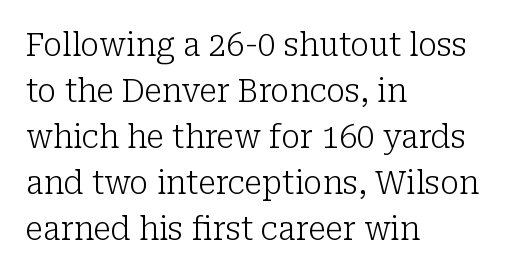
Q: Is the text bold? A: No.
Q: Is the text italic (slanted)? A: No, it is upright.
Q: Is the typeface a serif or a sans-serif typeface? A: Serif.
Q: Is the text underlined? A: No.
Q: How is the paragraph aligned? A: Left-aligned.
Q: Is the spacing between letters normal or unusually wide? A: Normal.
Q: Is the spacing between lines tight, normal or loose? A: Normal.
Q: Width (condensed, normal, or wide)? A: Normal.
Q: Stroke contrast? A: Low.
Q: x-height? A: Medium.
Q: Monospaced? A: No.
